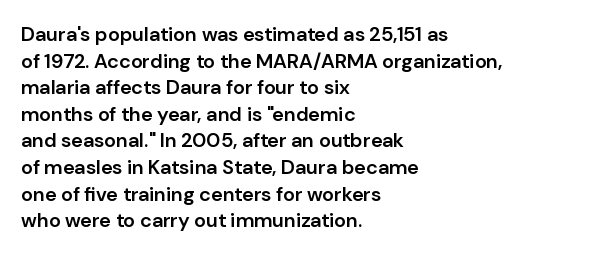
The specimen omits any rule beneath the text block's lines. Ordinary non-slanted type is in use. The tracking reads as untouched default to a designer's eye. Casual observation: everything's shoved over to the left. Honestly, the row spacing looks completely unremarkable.
